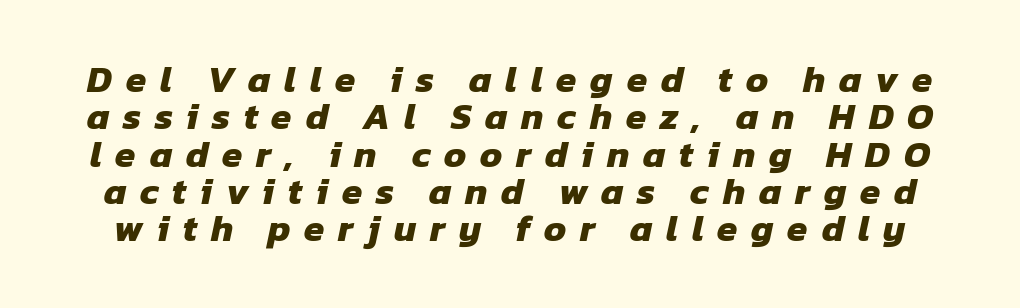
The image shows 37 px heavy sans-serif type; set tight line spacing (1.01x), unusually wide letter spacing (+0.37 em), not underlined; low stroke contrast and a medium x-height.
